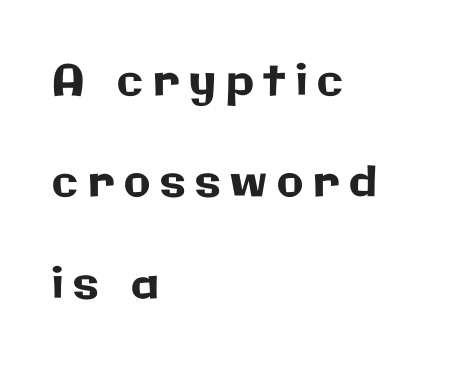
The image shows 43 px sans-serif type, upright; set left-aligned, loose line spacing (2.36x), unusually wide letter spacing (+0.23 em), not underlined; low stroke contrast and a medium x-height.
